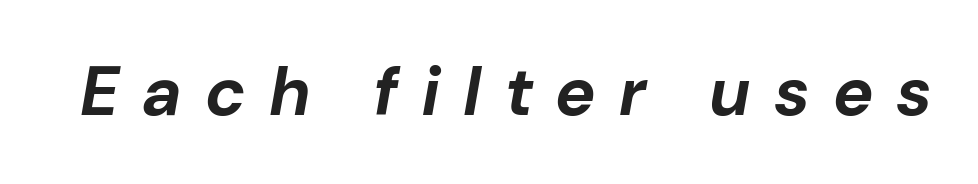
The rendering uses natural spacing where letterforms have individual widths. The face used here has the dense, thick strokes of a bold. You could only call the tracking loose — the letters float apart. Anything drawn beneath the words? Only blank space. Designer's note — italics engaged.
